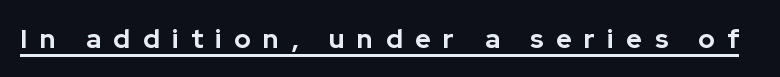
A typesetter would call this heavily tracked-out type. What weight is shown? A full bold with thick strokes. Do the letters lean? They stand straight. The passage shown is underscored from start to finish.
